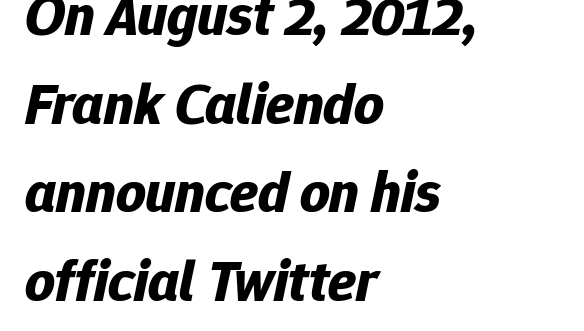
{"italic": "yes", "lean": "right", "slant_degrees": 12, "bold": "yes", "weight": "bold", "width": "normal", "stroke_contrast": "low", "x_height": "medium", "monospaced": "no", "underline": "no", "align": "left", "line_spacing": "normal", "line_spacing_ratio": 1.53, "letter_spacing": "normal", "letter_spacing_em": 0.0, "glyph_px": 58}
